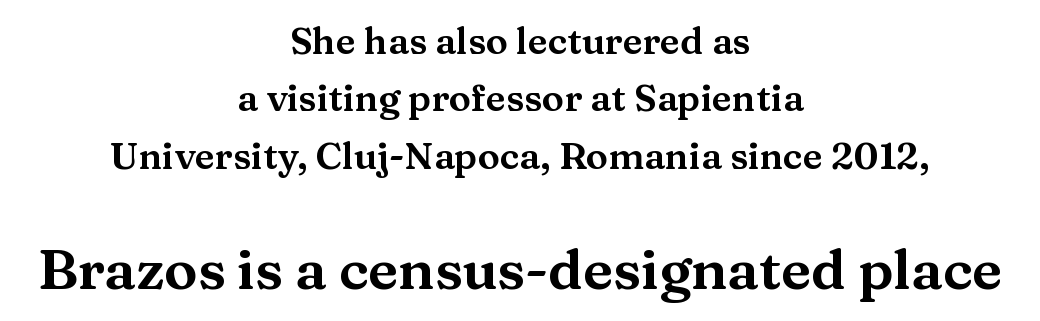
Q: Is the text italic (slanted)? A: No, it is upright.
Q: Is the typeface a serif or a sans-serif typeface? A: Serif.
Q: Is the text underlined? A: No.
Q: How is the paragraph aligned? A: Centered.
Q: Is the spacing between letters normal or unusually wide? A: Normal.
Q: Is the spacing between lines tight, normal or loose? A: Normal.
Q: Which block of text is set in a larger size, the first (top) or the second (bottom)? A: The second (bottom) one.
Q: Width (condensed, normal, or wide)? A: Wide.
Q: Stroke contrast? A: Medium.
Q: x-height? A: Medium.
Q: Monospaced? A: No.
